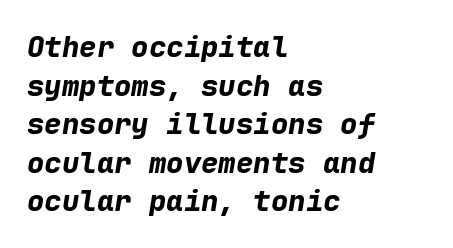
Letters rest on an invisible, unmarked baseline. A typesetter would call this monospace, since all characters share one set width. If you drew a line through each stem, it would be angled. As a designer I'd log this as weight 700, bold.
